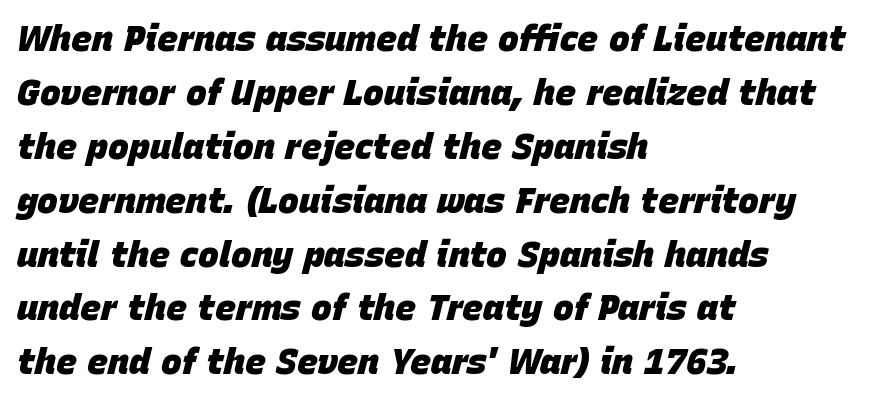
These lines are rendered in a variable-pitch font. Plain, unruled lines of type. Visually the block forms a straight wall on the left and a jagged coastline on the right. The rendering uses a bold face; every stroke is thick and dark. The passage shown has conventional tracking throughout. Is there much room between lines? A standard amount, neither cramped nor airy.
